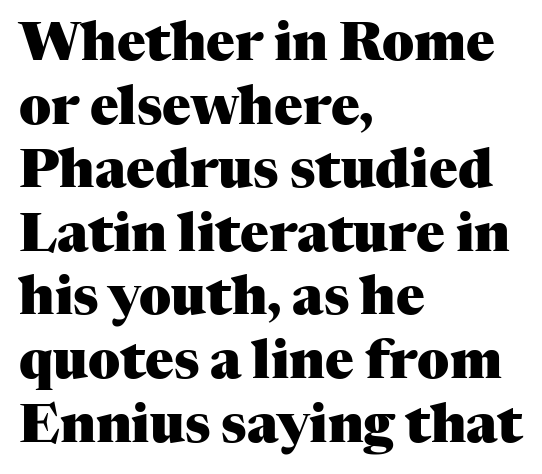
The face used here is proportionally spaced, like ordinary book or web type. Horizontally, the lines are justified to the leading edge only. Do the letters lean? They stand straight. Unlike a clean sans, this face finishes its strokes with serifs.
